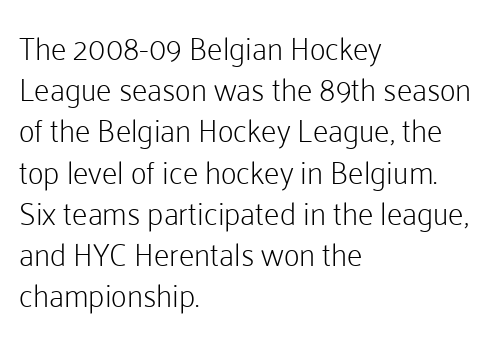
{"serif": "no", "italic": "no", "bold": "no", "weight": "light", "width": "normal", "stroke_contrast": "low", "x_height": "medium", "monospaced": "no", "underline": "no", "align": "left", "line_spacing": "normal", "line_spacing_ratio": 1.33, "letter_spacing": "normal", "letter_spacing_em": 0.0, "glyph_px": 31}
